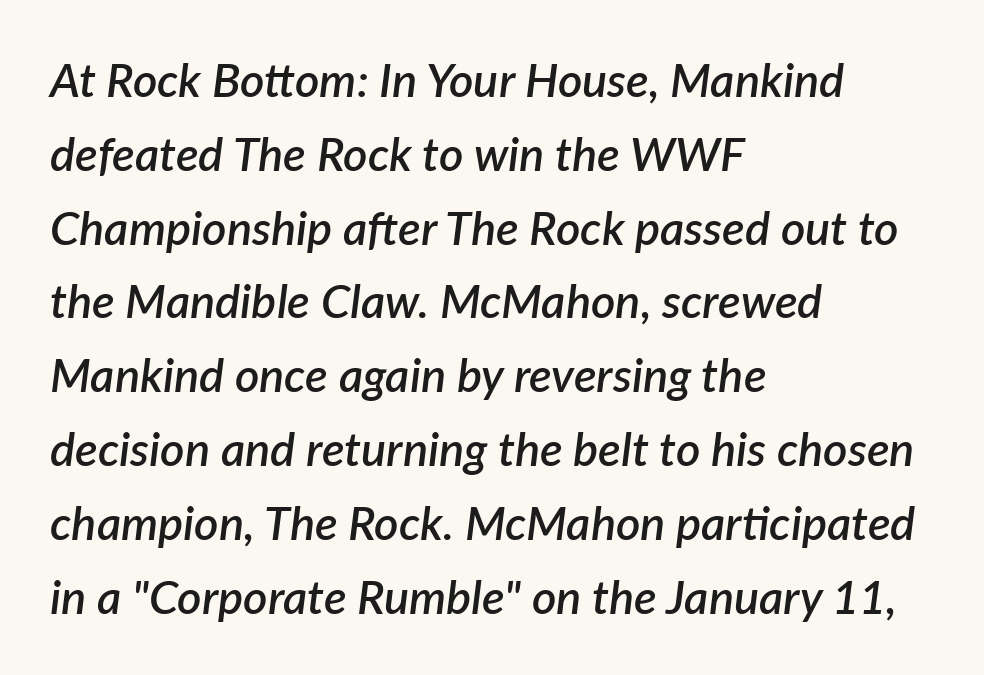
{"italic": "yes", "lean": "right", "slant_degrees": 7, "bold": "semi", "weight": "semibold", "width": "normal", "stroke_contrast": "low", "x_height": "medium", "monospaced": "no", "underline": "no", "align": "left", "line_spacing": "normal", "line_spacing_ratio": 1.57, "letter_spacing": "normal", "letter_spacing_em": 0.0, "glyph_px": 47}
